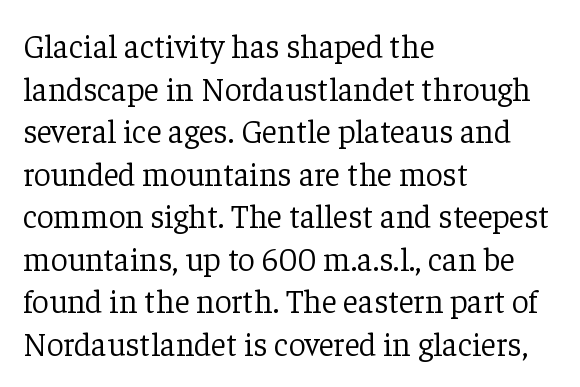
Little horizontal feet cap the strokes, marking this as serif type. You can tell it's not italic because the verticals are truly vertical. Leftover space on each line is placed entirely after the last word. The space directly below the letters is spotless. The gaps between neighbouring characters are ordinary and unremarkable. The passage shown is typed in a proportional face where columns would drift.
